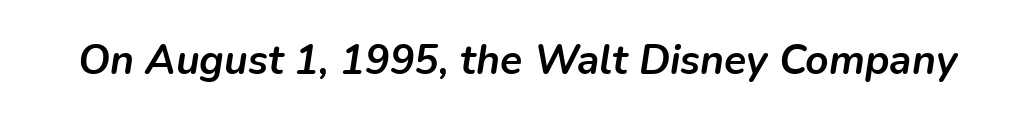
The image shows 41 px semibold type, italic (leaning right); set normal letter spacing, not underlined; low stroke contrast and a medium x-height.
